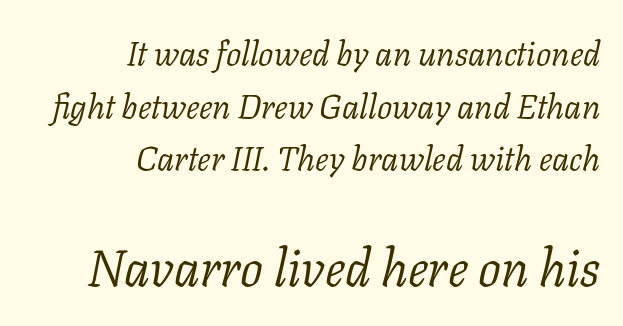
The characters display serif detailing at their extremities. Words float on clear page, feet unadorned. Here the second block reads like a headline and the first like body copy. The glyphs look as if they've been sheared to an angle. Stems and bowls with no extra thickness — not bold. The passage shown has conventional tracking throughout.
